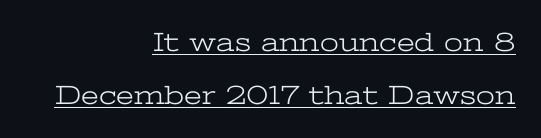
{"italic": "no", "bold": "no", "underline": "yes", "align": "right", "line_spacing": "loose", "line_spacing_ratio": 1.97, "letter_spacing": "normal", "letter_spacing_em": 0.0, "glyph_px": 27}
